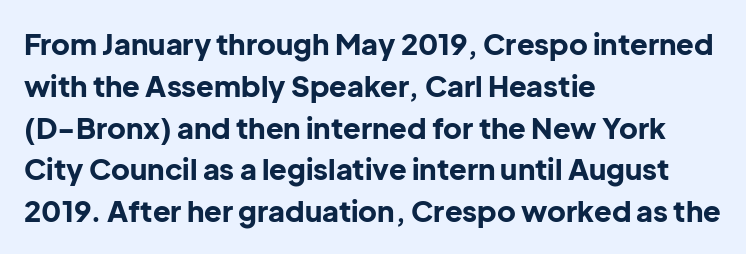
Q: Is the text bold? A: Yes.
Q: Is the text italic (slanted)? A: No, it is upright.
Q: Is the typeface a serif or a sans-serif typeface? A: Sans-serif.
Q: Is the text underlined? A: No.
Q: How is the paragraph aligned? A: Left-aligned.
Q: Is the spacing between letters normal or unusually wide? A: Normal.
Q: Is the spacing between lines tight, normal or loose? A: Normal.
Q: Width (condensed, normal, or wide)? A: Normal.
Q: Stroke contrast? A: Low.
Q: x-height? A: Medium.
Q: Monospaced? A: No.
